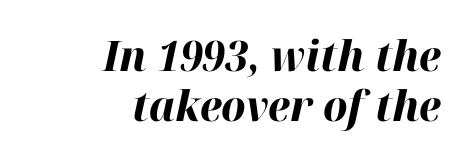
Do the characters align in a grid? No, the font is proportional. Rendered with sloped, italic letterforms. These lines stack with their right ends in a neat column. A typesetter would call this zero additional tracking. You'd pick this weight for a headline — it's a proper bold.
